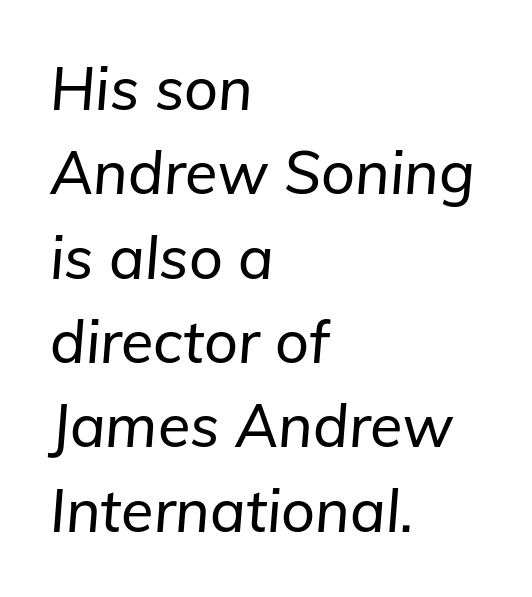
The image shows 59 px text type, italic (leaning right); set left-aligned, normal line spacing (1.43x), normal letter spacing, not underlined; low stroke contrast and a medium x-height.
